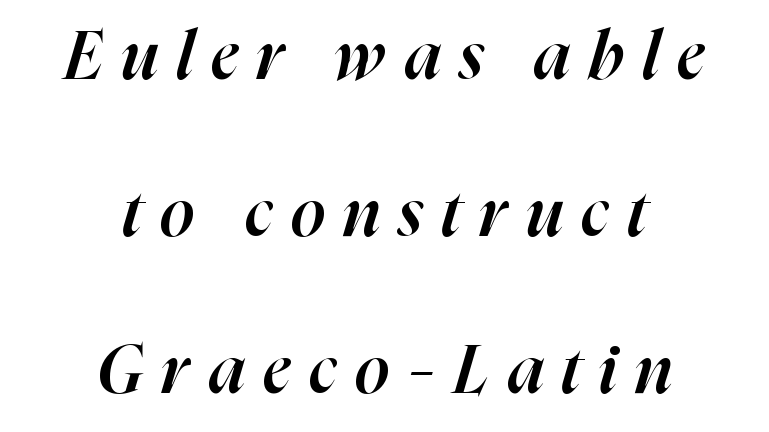
The text block is weighted toward neither margin, spreading evenly from the middle. Honestly, the rows look like they've been pulled way apart. A typesetter would call this heavily tracked-out type. No word sits above an underline. The letters are slanted; this is an italic face. Looks like regular typesetting: each glyph gets only the width it needs.
